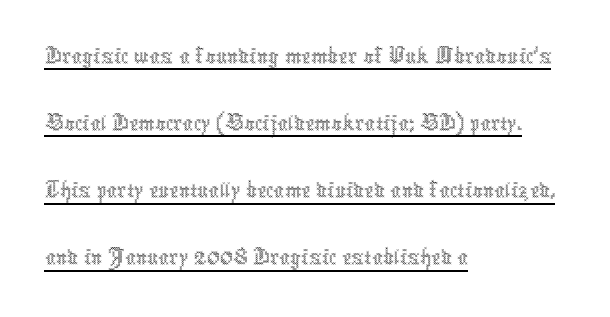
Q: Is the text bold? A: No.
Q: Is the text italic (slanted)? A: No, it is upright.
Q: Is the text underlined? A: Yes.
Q: How is the paragraph aligned? A: Left-aligned.
Q: Is the spacing between letters normal or unusually wide? A: Normal.
Q: Is the spacing between lines tight, normal or loose? A: Normal.
Q: Width (condensed, normal, or wide)? A: Condensed.
Q: x-height? A: Medium.
Q: Monospaced? A: No.
